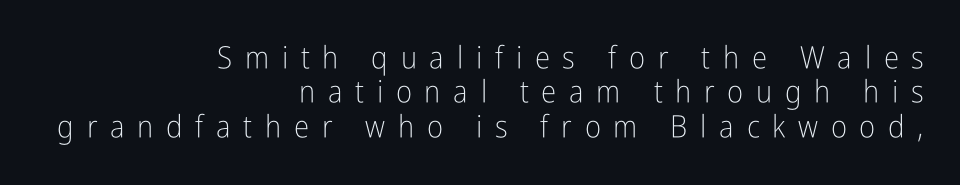
The image shows 31 px light, condensed sans-serif type, upright; set right-aligned, tight line spacing (1.11x), unusually wide letter spacing (+0.41 em), not underlined; low stroke contrast and a medium x-height.
